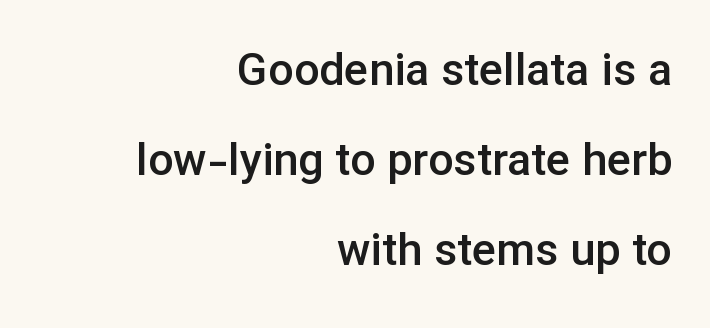
The rendering keeps characters at their native spacing. Do the characters align in a grid? No, the font is proportional. Examine the stroke ends and you'll find no serifs. Just letters on the line, the space beneath them empty.
